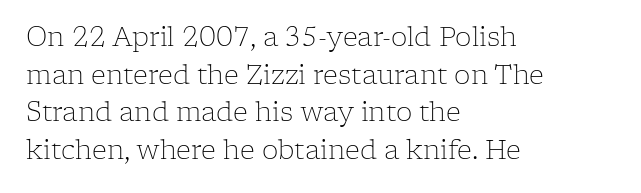
The image shows 26 px text type, upright; set left-aligned, normal line spacing (1.45x), normal letter spacing, not underlined.
